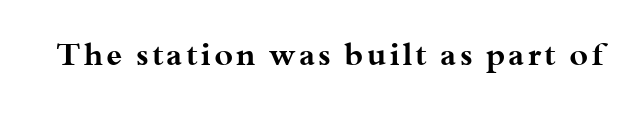
Yep, those are serifs on the letters. The face used here has the dense, thick strokes of a bold. Designer's note — italics off, roman on. Varying glyph widths throughout — classic text-font behaviour.
